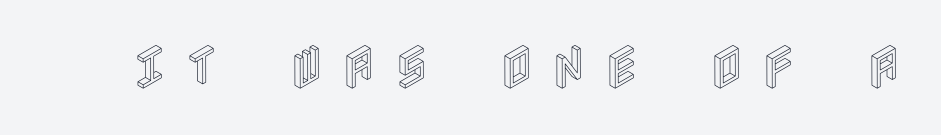
The image shows 48 px condensed type, upright; set unusually wide letter spacing (+0.36 em), not underlined; a large x-height.
